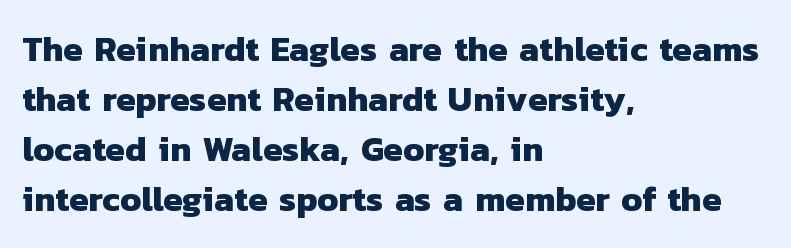
Q: Is the text bold? A: Yes.
Q: Is the typeface a serif or a sans-serif typeface? A: Sans-serif.
Q: Is the text underlined? A: No.
Q: How is the paragraph aligned? A: Left-aligned.
Q: Is the spacing between letters normal or unusually wide? A: Normal.
Q: Is the spacing between lines tight, normal or loose? A: Normal.
Q: Width (condensed, normal, or wide)? A: Normal.
Q: Stroke contrast? A: Low.
Q: x-height? A: Medium.
Q: Monospaced? A: No.
